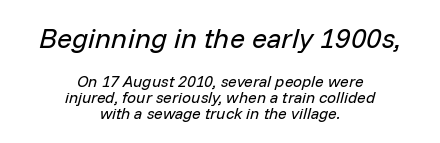
The rendering uses a small line-height, squeezing the rows. This sample uses plain, unmodified letter spacing. Stems here are at most as thick as an everyday book face. Looks like regular typesetting: each glyph gets only the width it needs. These two chunks differ in scale, with the top chunk taking the larger measure. The passage shown is not underscored anywhere.
